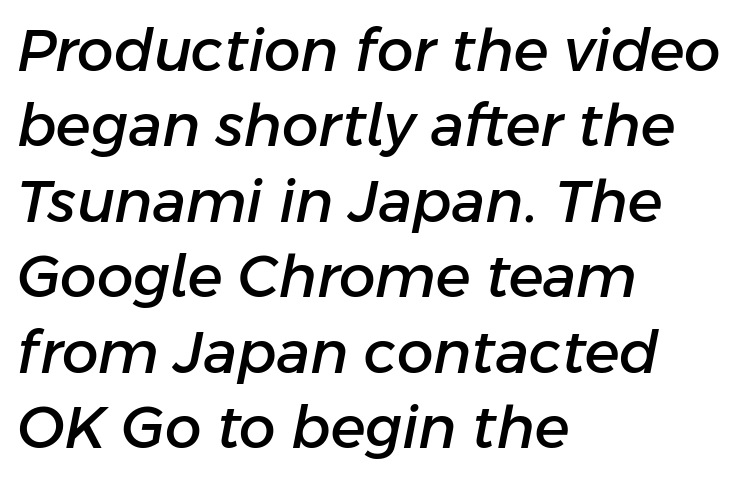
{"italic": "yes", "lean": "right", "slant_degrees": 11, "width": "normal", "stroke_contrast": "low", "x_height": "medium", "monospaced": "no", "underline": "no", "align": "left", "line_spacing": "normal", "line_spacing_ratio": 1.3, "letter_spacing": "normal", "letter_spacing_em": 0.0, "glyph_px": 58}
